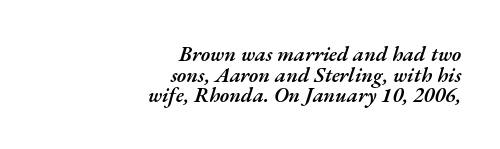
The passage shown is not underscored anywhere. Visually the block forms a straight wall on the right and a jagged coastline on the left. A typesetter would mark this as italic. The passage shown has conventional tracking throughout. Is the type bold? Partly — it's a semibold, heavier than regular but not fully bold.
